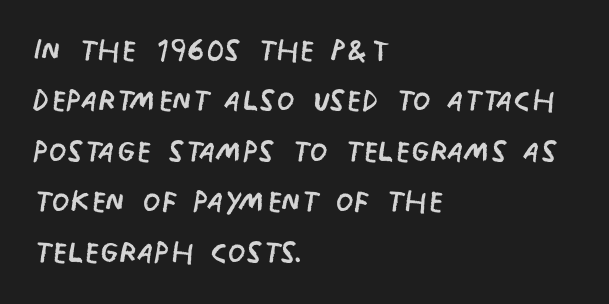
{"serif": "no", "bold": "no", "weight": "regular", "width": "condensed", "stroke_contrast": "low", "x_height": "large", "monospaced": "no", "underline": "no", "align": "left", "line_spacing_ratio": 1.23, "letter_spacing": "normal", "letter_spacing_em": 0.0, "glyph_px": 41}
